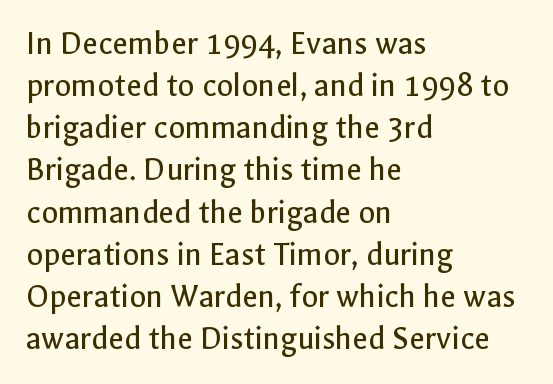
The image shows 34 px regular-weight sans-serif type, upright; set left-aligned, line spacing 1.24x, normal letter spacing, not underlined; a medium x-height.
